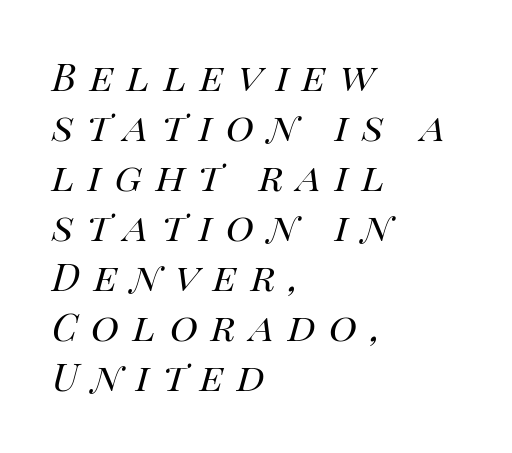
Q: Is the text bold? A: No.
Q: Is the text italic (slanted)? A: Yes, it leans right by about 14 degrees.
Q: Is the text underlined? A: No.
Q: How is the paragraph aligned? A: Left-aligned.
Q: Is the spacing between letters normal or unusually wide? A: Unusually wide.
Q: Is the spacing between lines tight, normal or loose? A: Tight.
Q: Width (condensed, normal, or wide)? A: Normal.
Q: Stroke contrast? A: High.
Q: x-height? A: Large.
Q: Monospaced? A: No.
